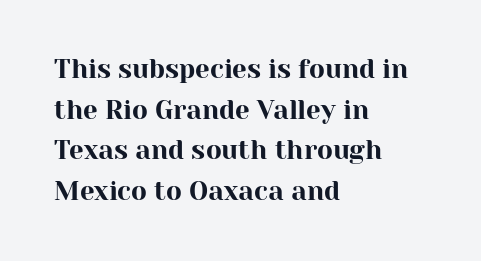
This rendering features lettering with no underline. How are the letters spaced? Ordinarily, with no added tracking. The setting favours the left margin, as ordinary paragraphs usually do. Does the lettering tilt? It doesn't — this is upright. Summary of vertical rhythm: regular, with standard interline spacing.
